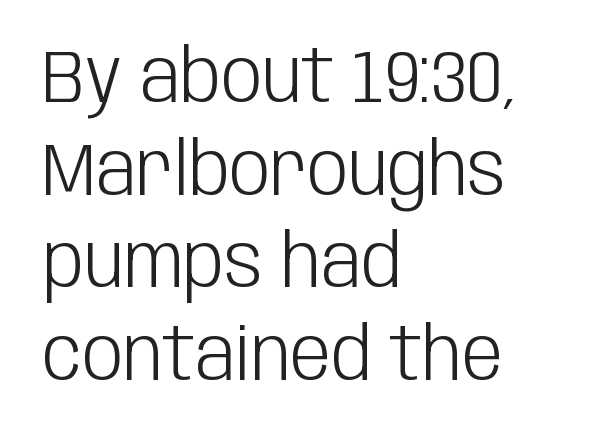
The zone under the glyphs is completely vacant. Regarding leading, the lines here are spaced in the standard way. Rendered with straight, roman letterforms. Is the stroke heavy? The answer is a plain regular-or-lighter. The font family rendered here belongs to the sans-serif group.
